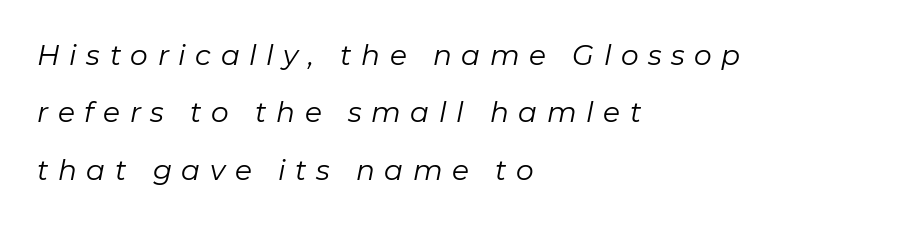
The image shows 28 px regular-weight type, italic (leaning right); set left-aligned, loose line spacing (2.05x), unusually wide letter spacing (+0.34 em), not underlined; low stroke contrast and a medium x-height.
